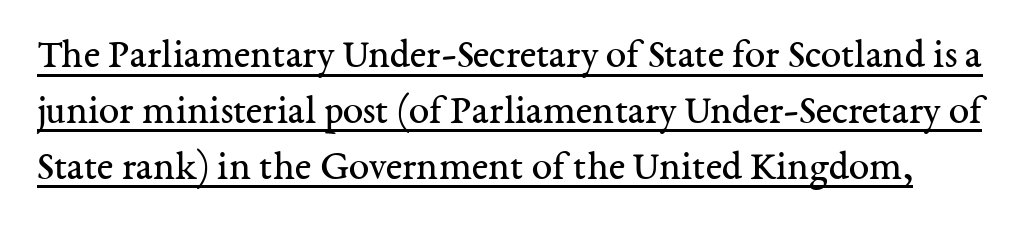
The image shows 41 px regular-weight serif type, upright; set normal line spacing (1.36x), normal letter spacing, underlined; medium stroke contrast and a medium x-height.
